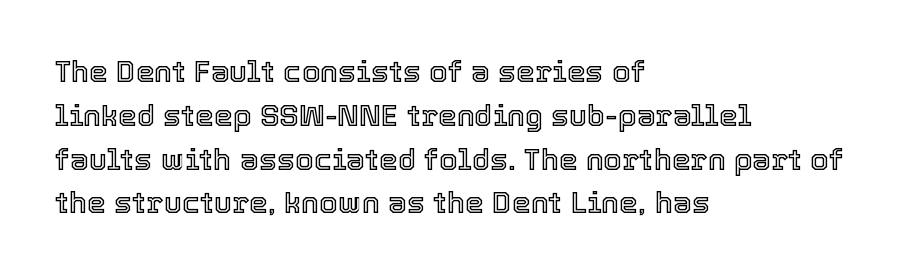
The image shows 30 px text type, upright; set left-aligned, normal line spacing (1.46x), normal letter spacing, not underlined; a medium x-height.
